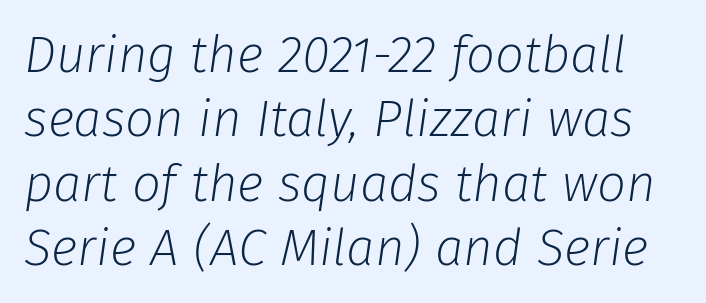
Q: Is the text bold? A: No.
Q: Is the text italic (slanted)? A: Yes, it leans right by about 8 degrees.
Q: Is the text underlined? A: No.
Q: Is the spacing between letters normal or unusually wide? A: Normal.
Q: Is the spacing between lines tight, normal or loose? A: Normal.
Q: Width (condensed, normal, or wide)? A: Normal.
Q: Stroke contrast? A: Low.
Q: x-height? A: Medium.
Q: Monospaced? A: No.
